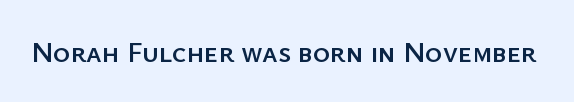
The letterforms sit shoulder to shoulder at normal distance. Vertical strokes here are truly vertical. Proportional: the letters do not fall into vertical columns. The specimen omits any rule beneath the text block's lines. Typographically, this falls in the sans-serif category.
